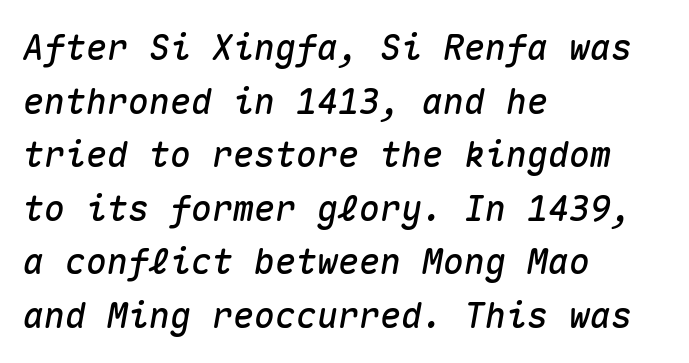
{"italic": "yes", "lean": "right", "slant_degrees": 10, "width": "normal", "stroke_contrast": "medium", "x_height": "medium", "monospaced": "yes", "underline": "no", "align": "left", "line_spacing": "normal", "line_spacing_ratio": 1.53, "letter_spacing": "normal", "letter_spacing_em": 0.0, "glyph_px": 35}
